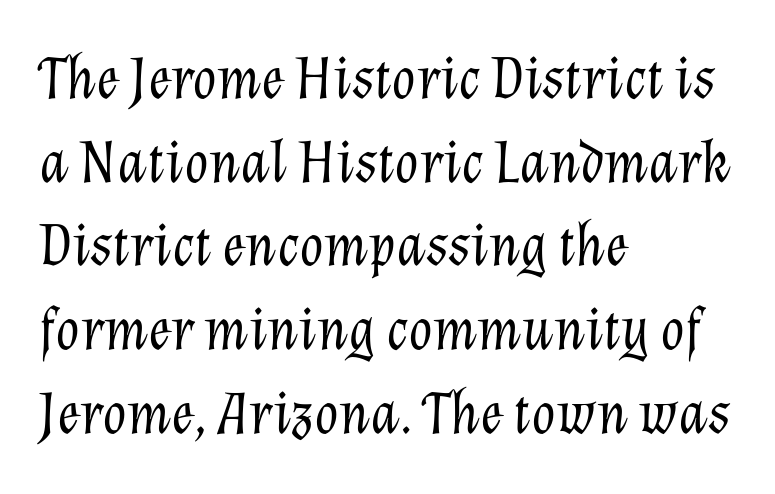
The image shows 62 px light type, italic (leaning right); set left-aligned, normal line spacing (1.35x), normal letter spacing, not underlined; low stroke contrast and a medium x-height.
